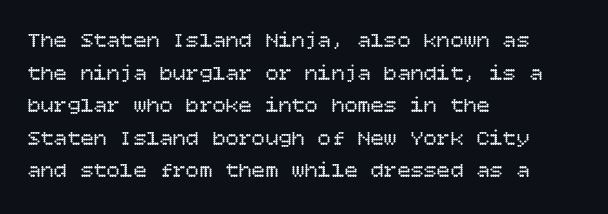
Q: Is the text bold? A: No.
Q: Is the text italic (slanted)? A: No, it is upright.
Q: Is the text underlined? A: No.
Q: How is the paragraph aligned? A: Left-aligned.
Q: Is the spacing between letters normal or unusually wide? A: Normal.
Q: Is the spacing between lines tight, normal or loose? A: Normal.
